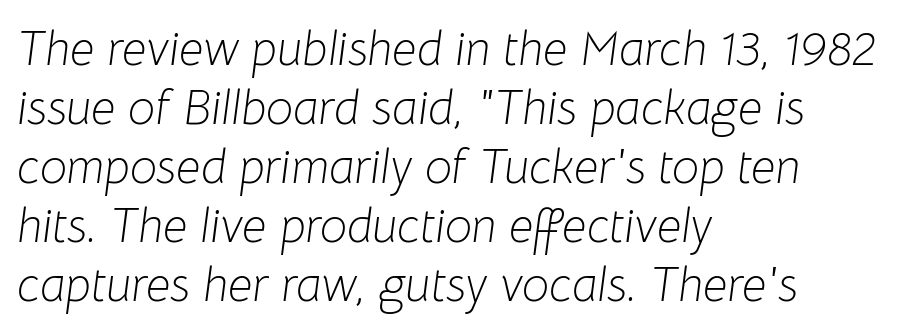
Layout note: lines flush left. Lines of text with bare space underneath. The cut favours lightness, reaching ordinary text weight at its darkest. Observe the ordinary spacing: letters are neighbours, not strangers.
